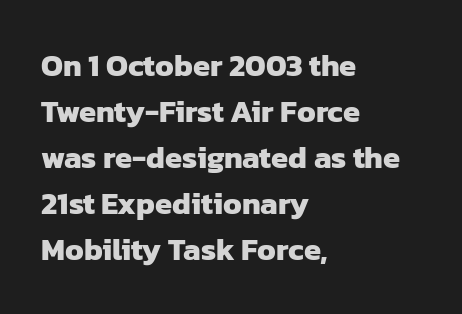
Where is the straight margin? On the left. Here the glyphs are tracked normally, forming tight word shapes. You could not count columns in this text — the font is proportionally spaced. Look at the stroke-to-counter ratio: heavy, a bold. Observe the absence of serifs on each vertical stroke in this sample. Vertical spacing — default.
